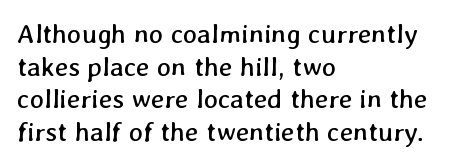
Q: Is the text bold? A: No.
Q: Is the text underlined? A: No.
Q: How is the paragraph aligned? A: Left-aligned.
Q: Is the spacing between letters normal or unusually wide? A: Normal.
